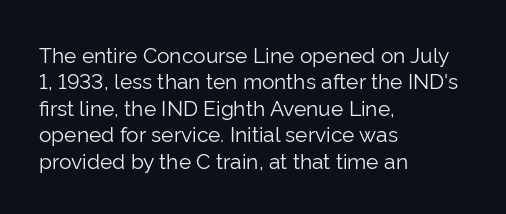
Q: Is the text bold? A: No.
Q: Is the text italic (slanted)? A: No, it is upright.
Q: Is the text underlined? A: No.
Q: How is the paragraph aligned? A: Left-aligned.
Q: Is the spacing between letters normal or unusually wide? A: Normal.
Q: Is the spacing between lines tight, normal or loose? A: Normal.
